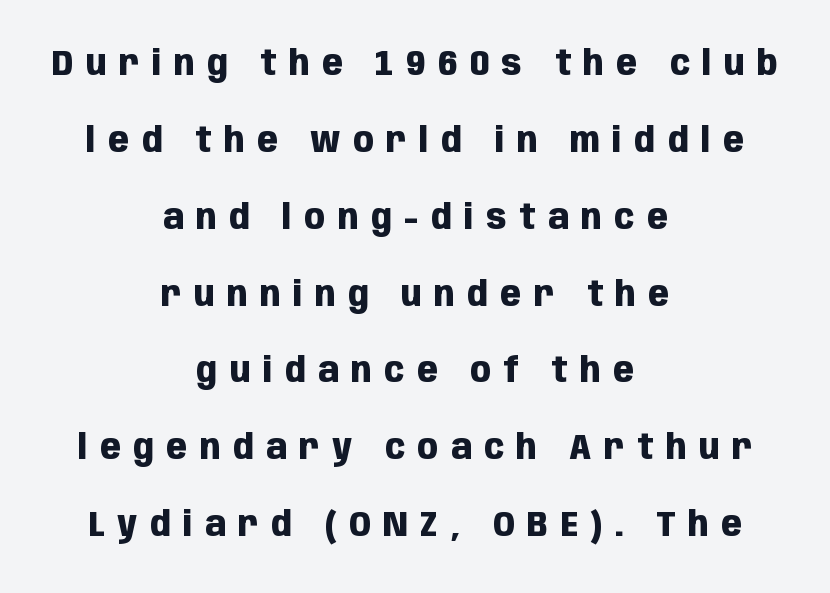
How heavy is the stroke? Heavy — this is a bold. The letters are spread apart with noticeably loose tracking. Do the characters align in a grid? No, the font is proportional. The designer dialed line spacing up above the default.
